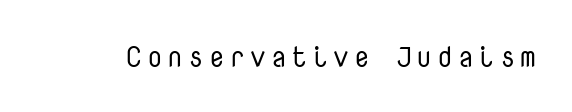
The image shows 28 px regular-weight sans-serif type, upright, monospaced; set not underlined; low stroke contrast and a medium x-height.
